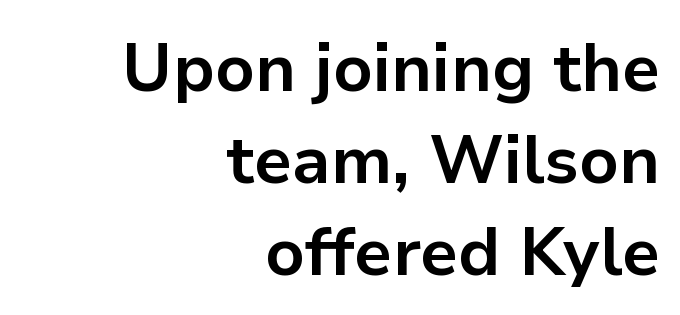
The image shows 67 px bold sans-serif type, upright; set right-aligned, normal line spacing (1.37x), normal letter spacing, not underlined; low stroke contrast and a medium x-height.
